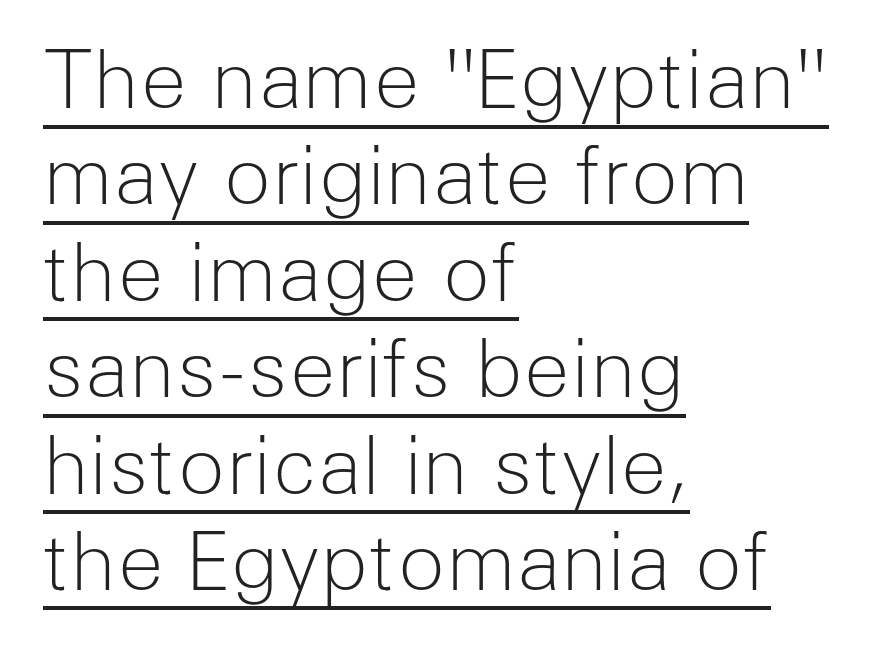
Q: Is the text bold? A: No.
Q: Is the text italic (slanted)? A: No, it is upright.
Q: Is the typeface a serif or a sans-serif typeface? A: Sans-serif.
Q: Is the text underlined? A: Yes.
Q: How is the paragraph aligned? A: Left-aligned.
Q: Is the spacing between letters normal or unusually wide? A: Normal.
Q: Width (condensed, normal, or wide)? A: Normal.
Q: Stroke contrast? A: Low.
Q: x-height? A: Medium.
Q: Monospaced? A: No.
